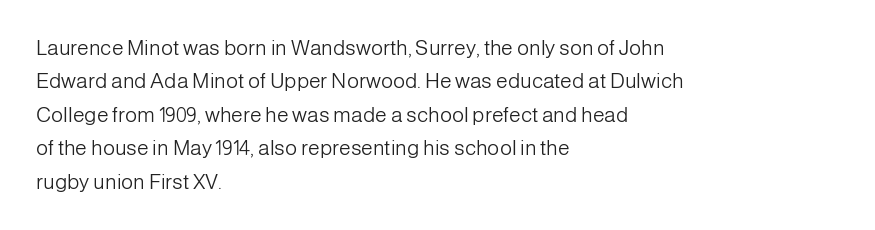
How would I describe the line gaps? Plain and ordinary. Weight: in the light-to-regular range. The type is set solid horizontally, with unmodified tracking. The lines are quadded left.
